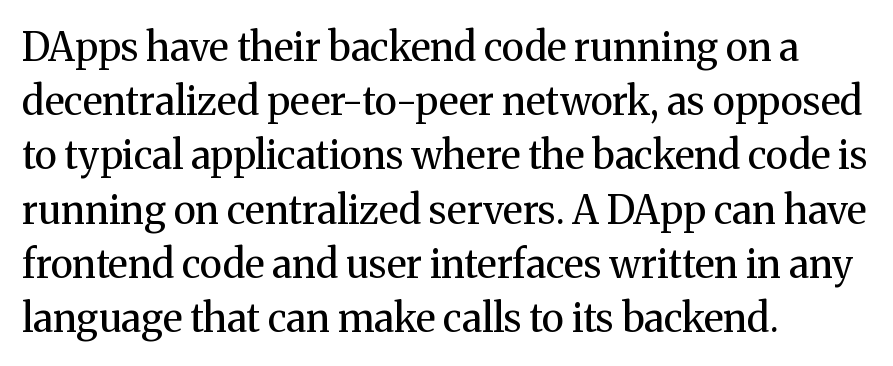
Each letter keeps its own natural width here, so spacing adapts to shape. The line-height multiplier appears to be the usual default. The letterforms sit shoulder to shoulder at normal distance. The characters are drawn with everyday or finer stroke widths.
